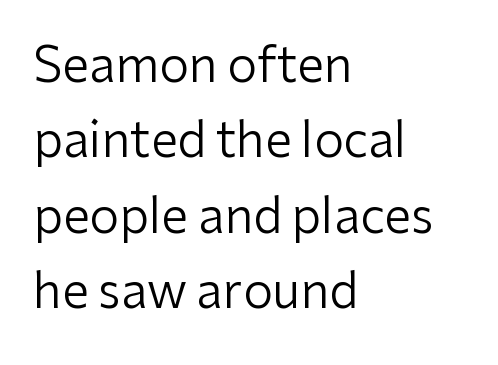
The image shows 48 px regular-weight sans-serif type, upright; set left-aligned, normal line spacing (1.57x), normal letter spacing, not underlined; low stroke contrast and a medium x-height.
